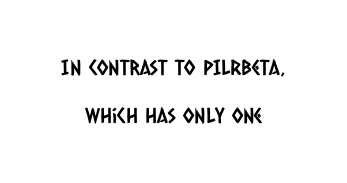
Q: Is the text underlined? A: No.
Q: How is the paragraph aligned? A: Centered.
Q: Is the spacing between letters normal or unusually wide? A: Normal.
Q: Is the spacing between lines tight, normal or loose? A: Loose.
